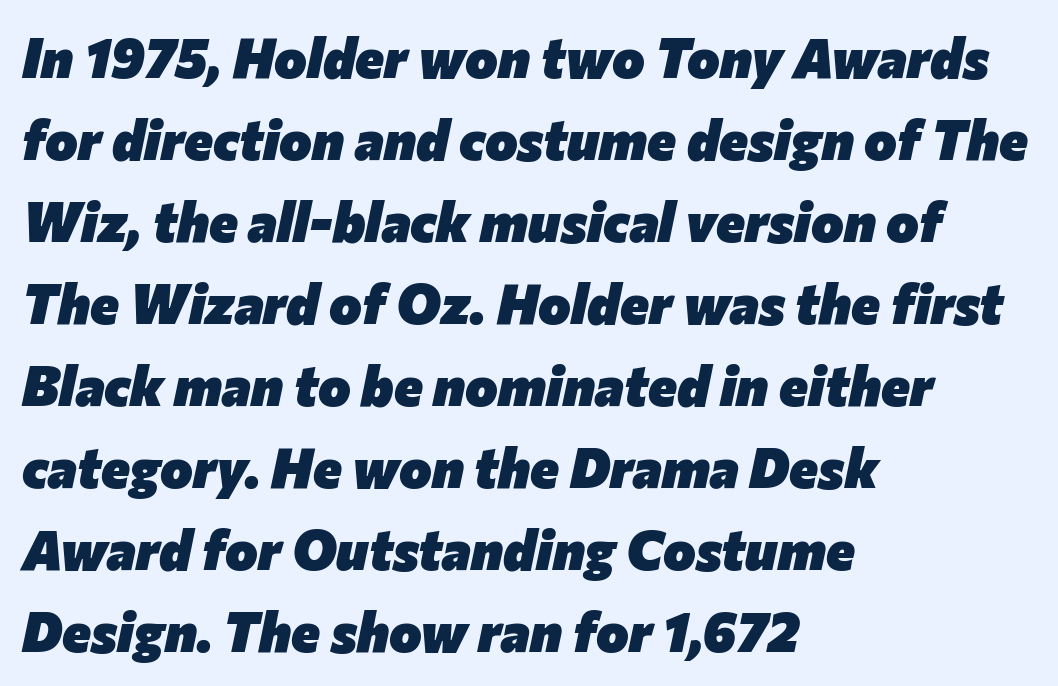
The image shows 55 px heavy type, italic (leaning right); set left-aligned, normal line spacing (1.49x), normal letter spacing, not underlined; low stroke contrast and a medium x-height.
